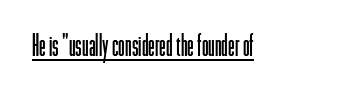
Q: Is the text bold? A: No.
Q: Is the text italic (slanted)? A: No, it is upright.
Q: Is the typeface a serif or a sans-serif typeface? A: Sans-serif.
Q: Is the text underlined? A: Yes.
Q: Is the spacing between letters normal or unusually wide? A: Normal.
Q: Width (condensed, normal, or wide)? A: Condensed.
Q: Stroke contrast? A: Low.
Q: x-height? A: Medium.
Q: Monospaced? A: No.
